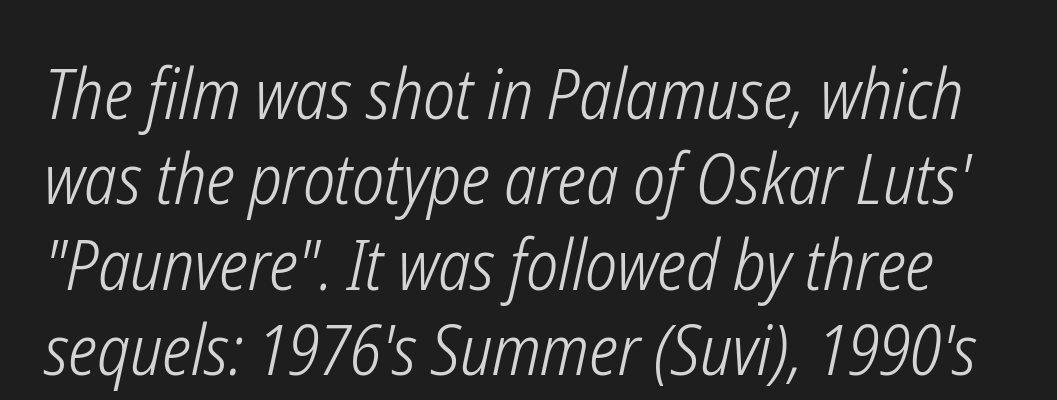
The image shows 70 px light, condensed type, italic (leaning right); set line spacing 1.22x, normal letter spacing, not underlined; low stroke contrast and a medium x-height.
